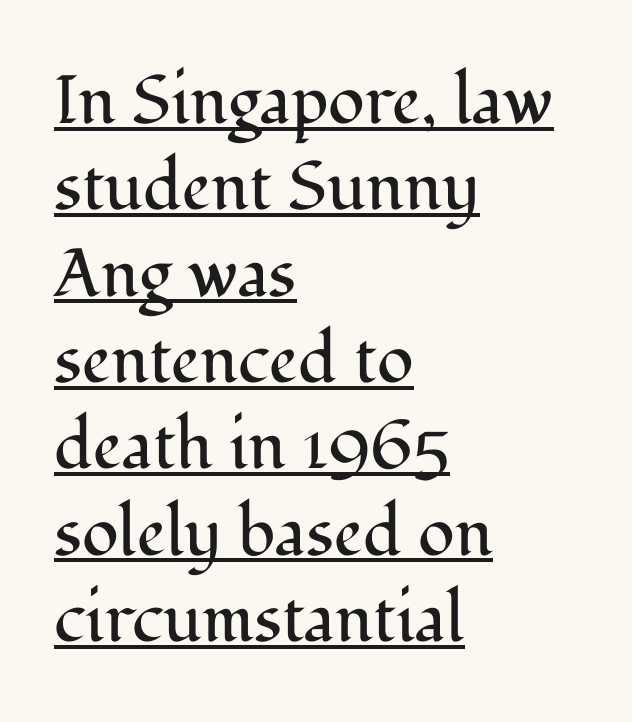
Q: Is the text bold? A: No.
Q: Is the text italic (slanted)? A: No, it is upright.
Q: Is the typeface a serif or a sans-serif typeface? A: Serif.
Q: Is the text underlined? A: Yes.
Q: How is the paragraph aligned? A: Left-aligned.
Q: Is the spacing between letters normal or unusually wide? A: Normal.
Q: Is the spacing between lines tight, normal or loose? A: Normal.
Q: Width (condensed, normal, or wide)? A: Normal.
Q: Stroke contrast? A: Medium.
Q: x-height? A: Medium.
Q: Monospaced? A: No.
